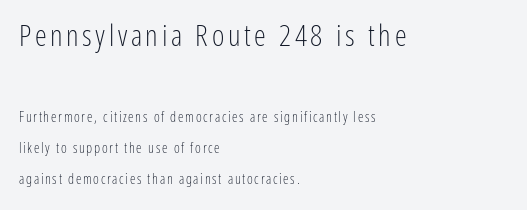
Q: Is the text bold? A: No.
Q: Is the text italic (slanted)? A: No, it is upright.
Q: Is the typeface a serif or a sans-serif typeface? A: Sans-serif.
Q: Is the text underlined? A: No.
Q: How is the paragraph aligned? A: Left-aligned.
Q: Is the spacing between lines tight, normal or loose? A: Loose.
Q: Which block of text is set in a larger size, the first (top) or the second (bottom)? A: The first (top) one.
Q: Width (condensed, normal, or wide)? A: Condensed.
Q: Stroke contrast? A: Low.
Q: x-height? A: Medium.
Q: Monospaced? A: No.
